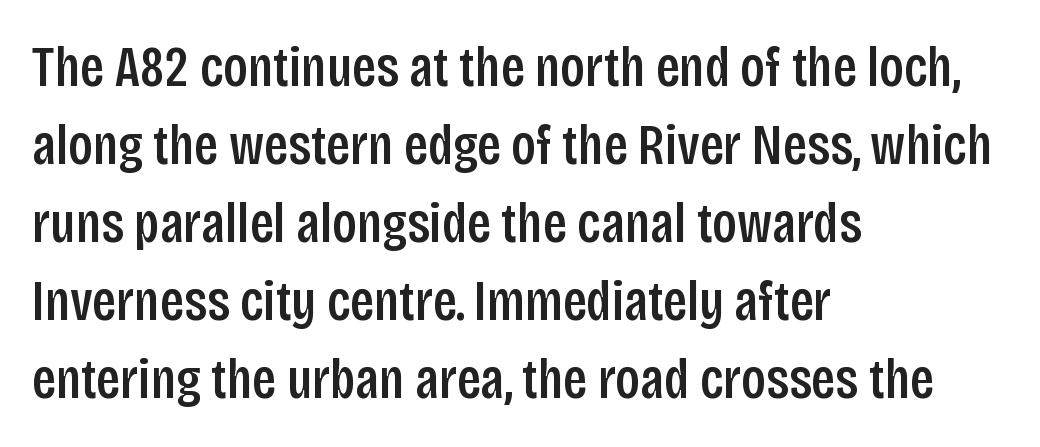
Q: Is the text italic (slanted)? A: No, it is upright.
Q: Is the typeface a serif or a sans-serif typeface? A: Sans-serif.
Q: Is the text underlined? A: No.
Q: How is the paragraph aligned? A: Left-aligned.
Q: Is the spacing between letters normal or unusually wide? A: Normal.
Q: Is the spacing between lines tight, normal or loose? A: Normal.
Q: Width (condensed, normal, or wide)? A: Condensed.
Q: Stroke contrast? A: Low.
Q: x-height? A: Large.
Q: Monospaced? A: No.
